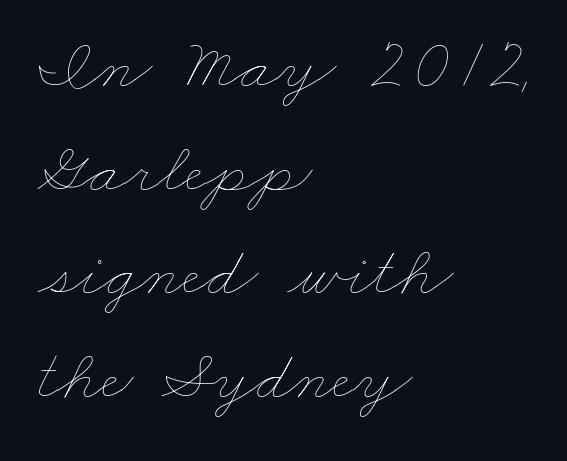
Q: Is the text bold? A: No.
Q: Is the text underlined? A: No.
Q: How is the paragraph aligned? A: Left-aligned.
Q: Is the spacing between letters normal or unusually wide? A: Normal.
Q: Is the spacing between lines tight, normal or loose? A: Normal.
Q: Width (condensed, normal, or wide)? A: Wide.
Q: Stroke contrast? A: Low.
Q: x-height? A: Small.
Q: Monospaced? A: No.
